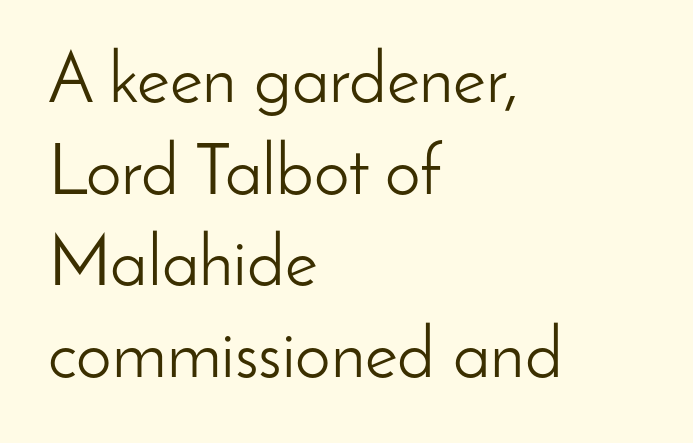
The image shows 71 px light sans-serif type, upright; set left-aligned, normal line spacing (1.29x), normal letter spacing, not underlined; low stroke contrast and a small x-height.
